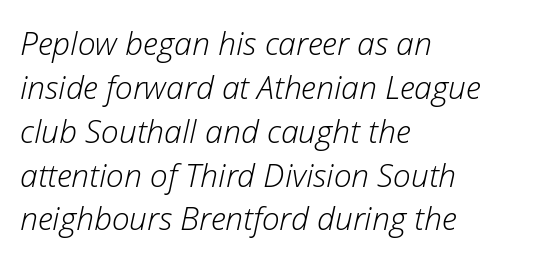
{"italic": "yes", "lean": "right", "slant_degrees": 12, "bold": "no", "weight": "light", "width": "normal", "stroke_contrast": "low", "x_height": "medium", "monospaced": "no", "underline": "no", "align": "left", "line_spacing": "normal", "line_spacing_ratio": 1.37, "letter_spacing": "normal", "letter_spacing_em": 0.0, "glyph_px": 32}
